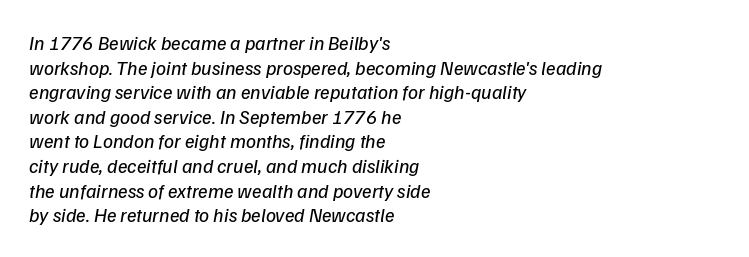
The rendering keeps characters at their native spacing. Visually the block forms a straight wall on the left and a jagged coastline on the right. The space directly below the letters is spotless. Stems and bowls with no extra thickness — not bold.
